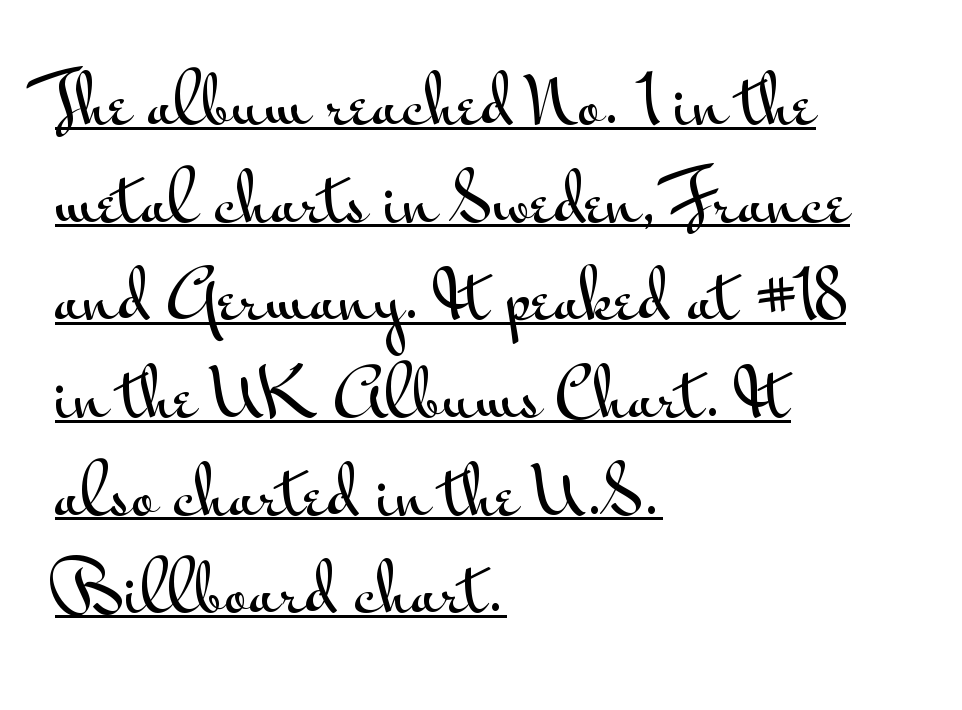
The image shows 66 px wide sans-serif type; set left-aligned, normal line spacing (1.48x), normal letter spacing, underlined; medium stroke contrast and a small x-height.
